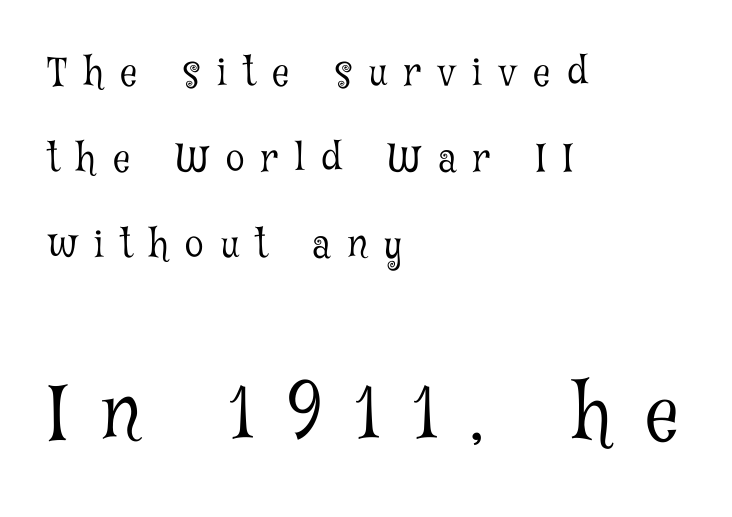
{"serif": "yes", "italic": "no", "bold": "no", "weight": "light", "width": "condensed", "stroke_contrast": "low", "x_height": "medium", "monospaced": "no", "underline": "no", "align": "left", "line_spacing": "loose", "line_spacing_ratio": 2.26, "letter_spacing": "wide", "letter_spacing_em": 0.45, "larger_block": "second", "size_ratio": 1.97, "glyph_px": 75}
